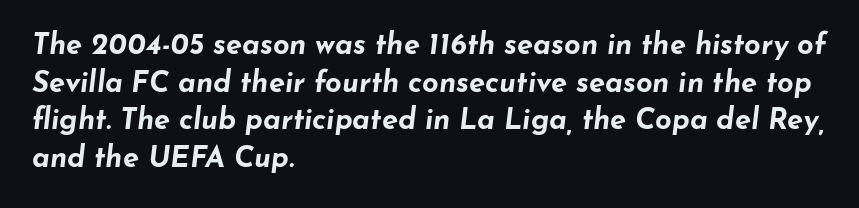
{"italic": "yes", "lean": "right", "slant_degrees": 7, "bold": "yes", "weight": "bold", "width": "wide", "stroke_contrast": "low", "x_height": "small", "monospaced": "no", "underline": "no", "align": "left", "line_spacing": "normal", "line_spacing_ratio": 1.3, "letter_spacing": "normal", "letter_spacing_em": 0.0, "glyph_px": 29}
